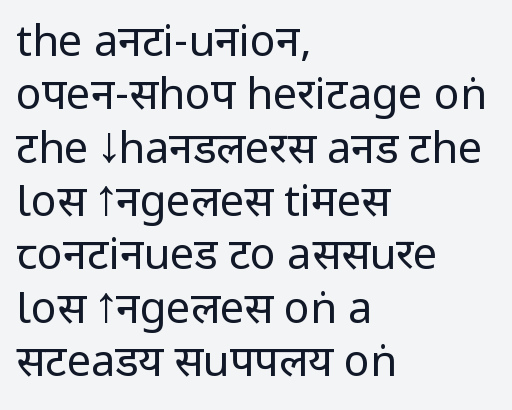
Nobody drew a line under any word here. The passage shown has conventional tracking throughout. Casual observation: everything's shoved over to the left. Unlike a traditional serif, this face leaves its strokes unadorned. The characters are drawn with everyday or finer stroke widths. Upright lettering throughout.
